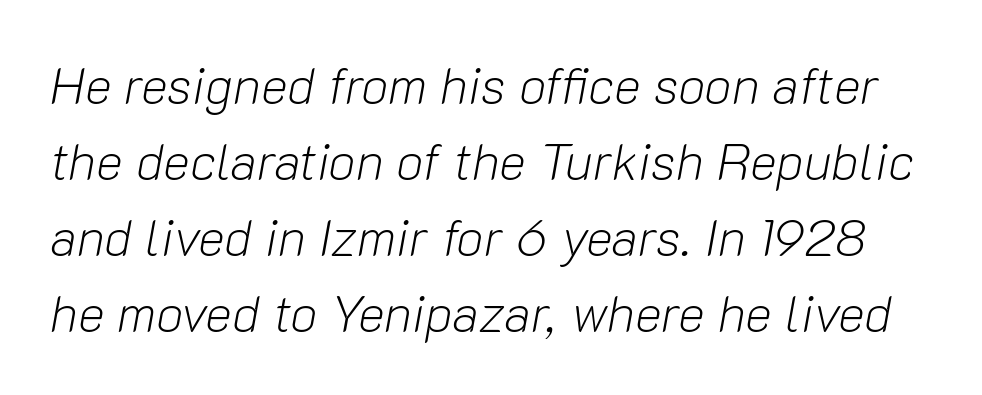
Q: Is the text bold? A: No.
Q: Is the text italic (slanted)? A: Yes, it leans right by about 10 degrees.
Q: Is the text underlined? A: No.
Q: Is the spacing between letters normal or unusually wide? A: Normal.
Q: Is the spacing between lines tight, normal or loose? A: Normal.
Q: Width (condensed, normal, or wide)? A: Normal.
Q: Stroke contrast? A: Low.
Q: x-height? A: Medium.
Q: Monospaced? A: No.
